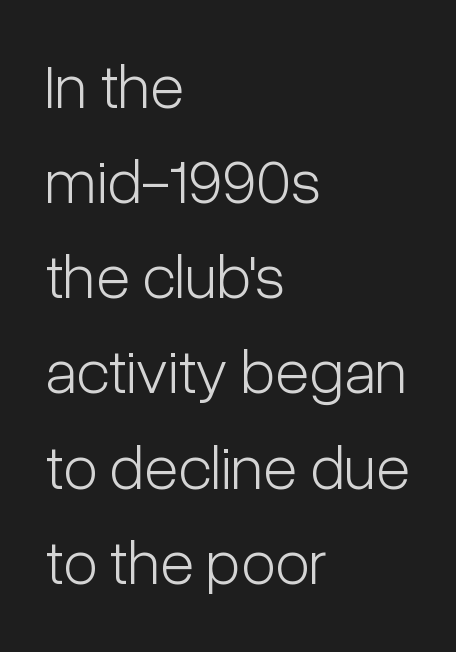
The rendering keeps characters at their native spacing. You could not count columns in this text — the font is proportionally spaced. The passage shown is not bold in any degree. Characters remain perfectly vertical along every line. What kind of face is this? One without serifs — a sans.
